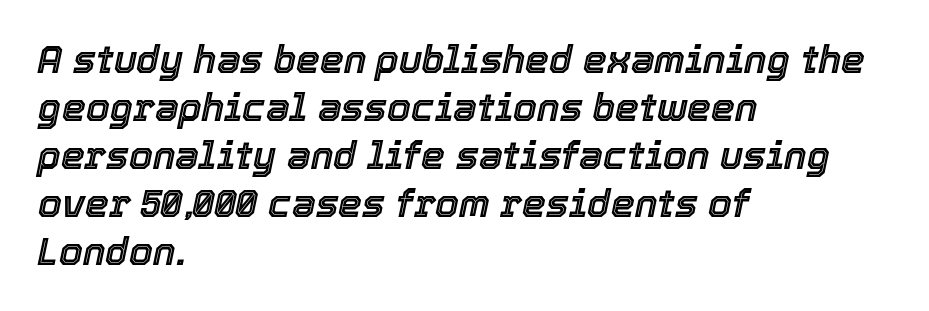
{"italic": "yes", "lean": "right", "slant_degrees": 12, "width": "normal", "x_height": "medium", "monospaced": "no", "underline": "no", "align": "left", "line_spacing": "normal", "line_spacing_ratio": 1.26, "letter_spacing": "normal", "letter_spacing_em": 0.0, "glyph_px": 38}
